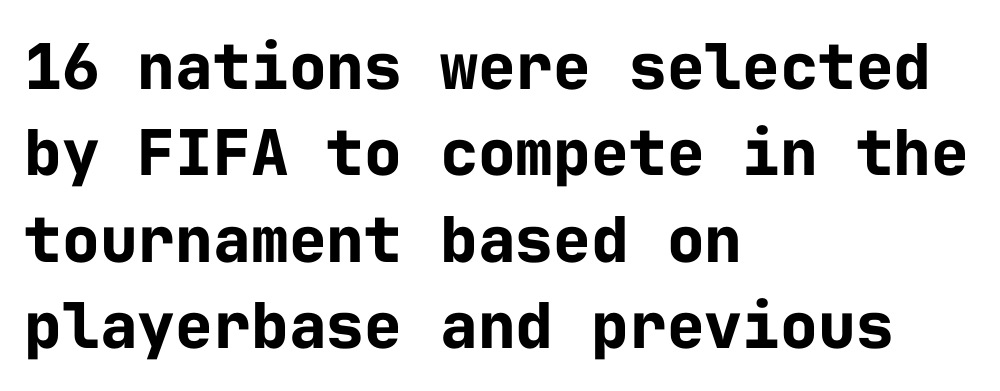
The image shows 63 px bold sans-serif type, upright, monospaced; set left-aligned, normal line spacing (1.37x), normal letter spacing, not underlined; low stroke contrast and a medium x-height.
